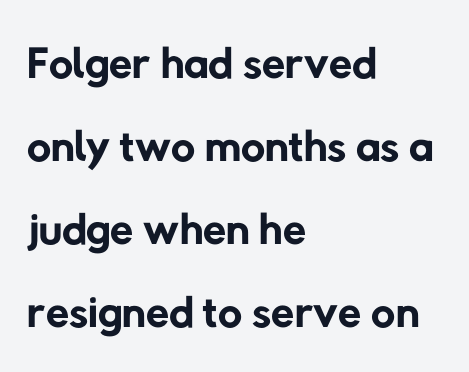
The image shows 67 px regular-weight sans-serif type; set left-aligned, line spacing 1.24x, normal letter spacing, not underlined; low stroke contrast and a medium x-height.
